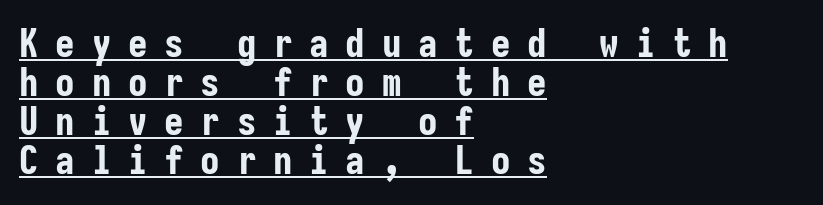
Quick note: underline on. Plenty of ink on the page — the face is bold. Fixed-width glyphs throughout — classic coding-font behaviour. Serifs: no, the terminals of the letterforms are clean.
